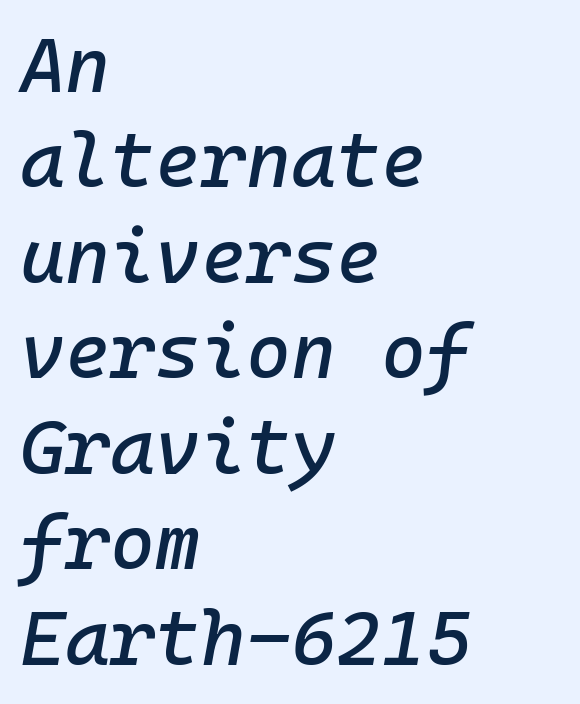
Q: Is the text italic (slanted)? A: Yes, it leans right by about 10 degrees.
Q: Is the text underlined? A: No.
Q: How is the paragraph aligned? A: Left-aligned.
Q: Is the spacing between letters normal or unusually wide? A: Normal.
Q: Width (condensed, normal, or wide)? A: Normal.
Q: Stroke contrast? A: Low.
Q: x-height? A: Medium.
Q: Monospaced? A: Yes.
